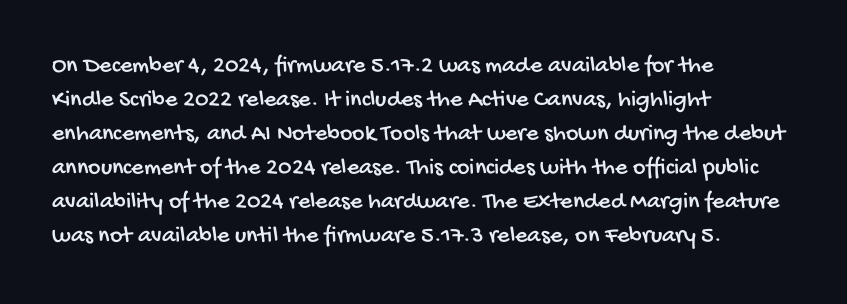
{"underline": "no", "align": "left", "line_spacing": "normal", "line_spacing_ratio": 1.42, "letter_spacing": "normal", "letter_spacing_em": 0.0, "glyph_px": 24}
